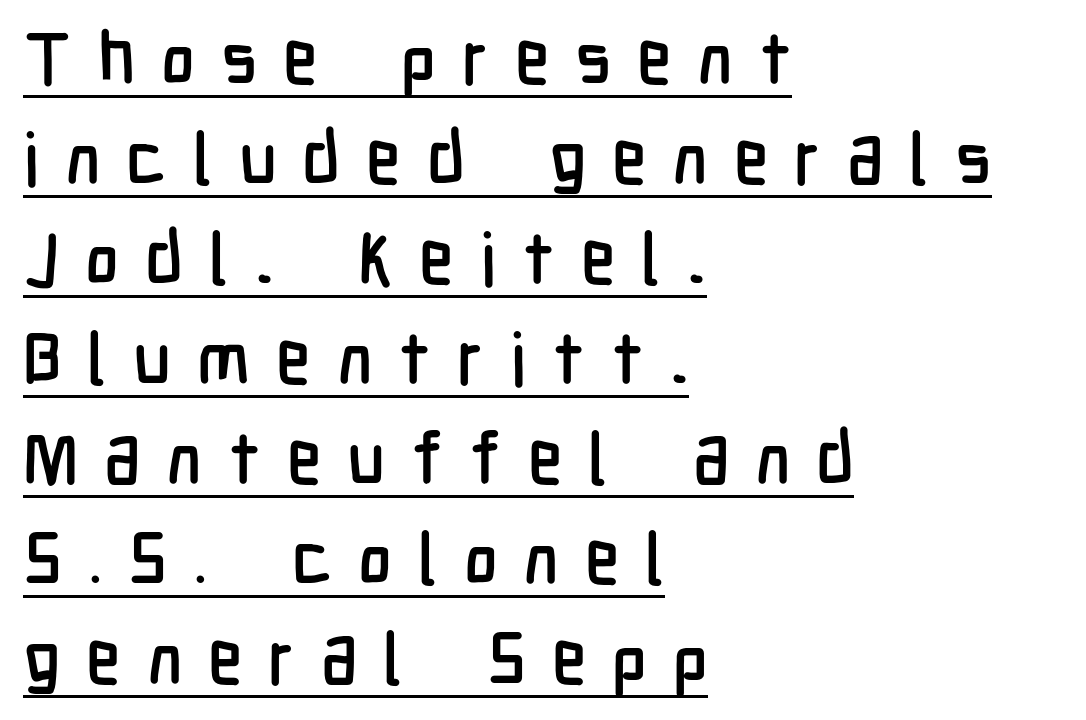
The image shows 72 px condensed sans-serif type, upright; set left-aligned, normal line spacing (1.39x), unusually wide letter spacing (+0.36 em), underlined; low stroke contrast and a medium x-height.
